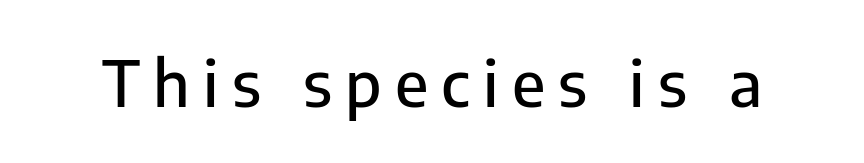
Q: Is the text italic (slanted)? A: No, it is upright.
Q: Is the typeface a serif or a sans-serif typeface? A: Sans-serif.
Q: Is the text underlined? A: No.
Q: Is the spacing between letters normal or unusually wide? A: Unusually wide.
Q: Width (condensed, normal, or wide)? A: Normal.
Q: Stroke contrast? A: Low.
Q: x-height? A: Medium.
Q: Monospaced? A: No.
